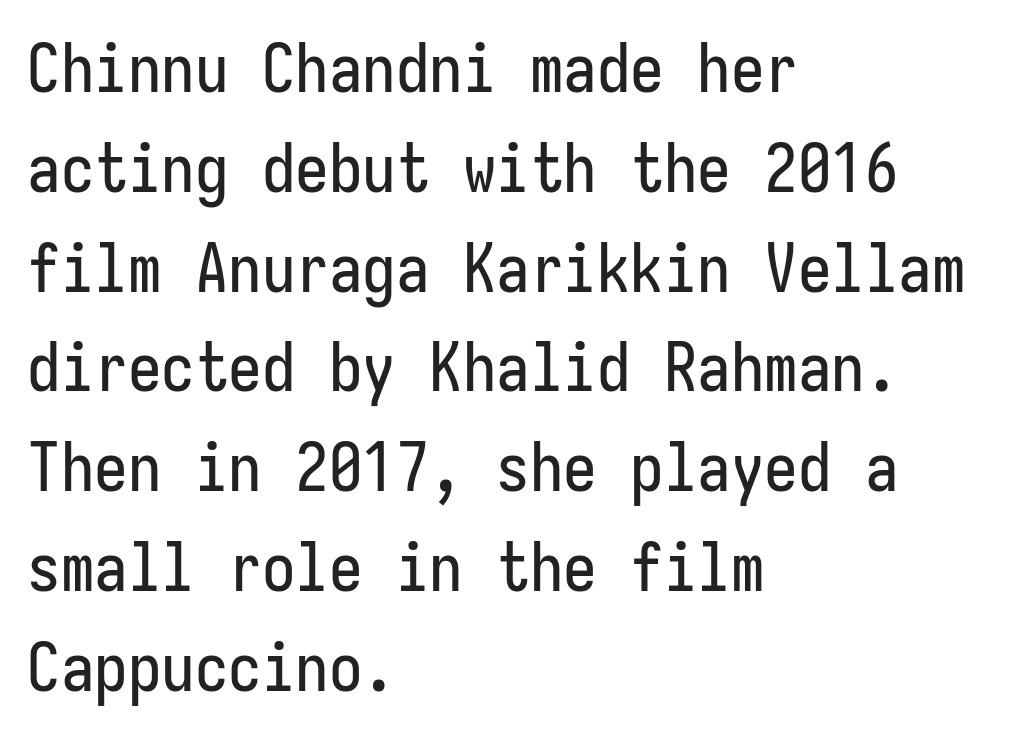
The passage shown has conventional tracking throughout. Compared with typical paragraphs, the rows here are spaced about the same. Typographically, this falls in the sans-serif category. Alignment: flush left. Type without underlining.
